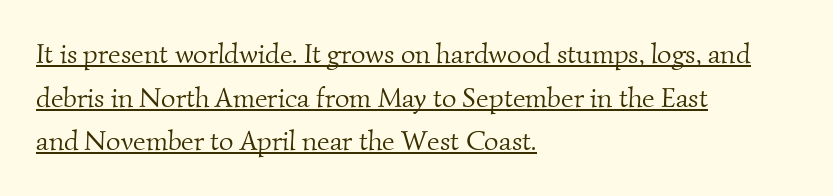
Honestly, the row spacing looks completely unremarkable. The rendering uses natural spacing where letterforms have individual widths. On a weight scale, this lands at 450 or below. What stands out about the letter spacing? Nothing — it is the standard amount.
